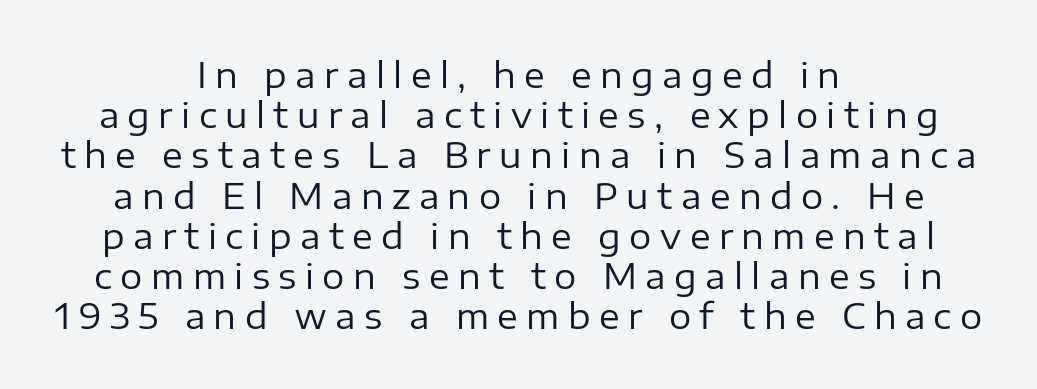
The face used here is rendered with a markedly widened letterfit. Proportional: the letters do not fall into vertical columns. The whitespace from short lines is split evenly between both sides. A light-to-regular cut is what we see here.
